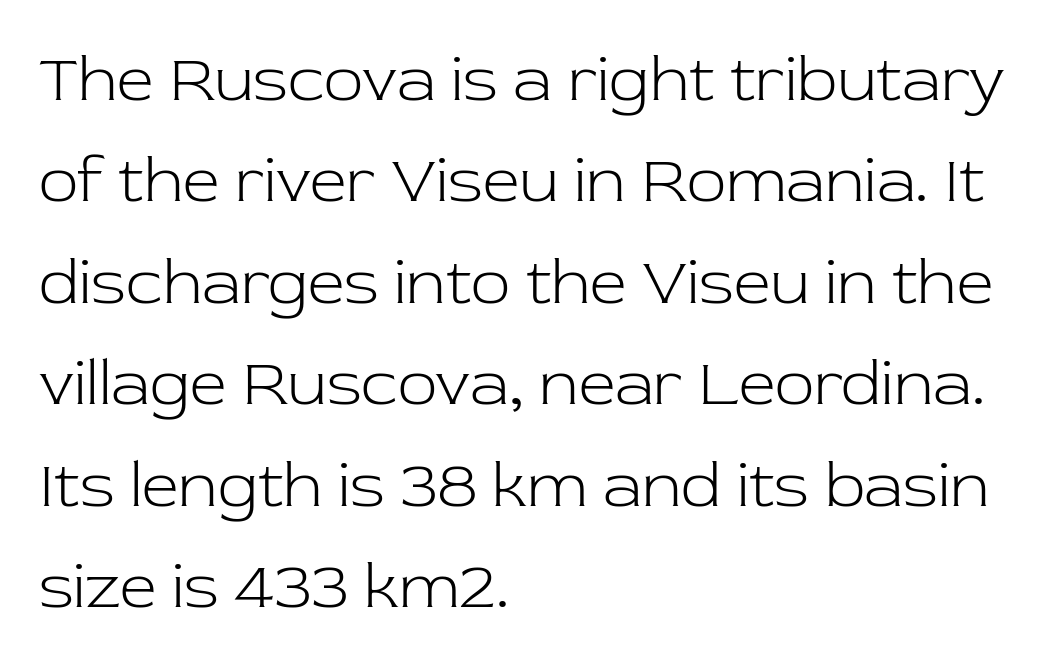
{"serif": "yes", "italic": "no", "bold": "no", "weight": "light", "width": "normal", "stroke_contrast": "low", "x_height": "medium", "monospaced": "no", "underline": "no", "align": "left", "line_spacing": "normal", "line_spacing_ratio": 1.56, "letter_spacing": "normal", "letter_spacing_em": 0.0, "glyph_px": 65}
